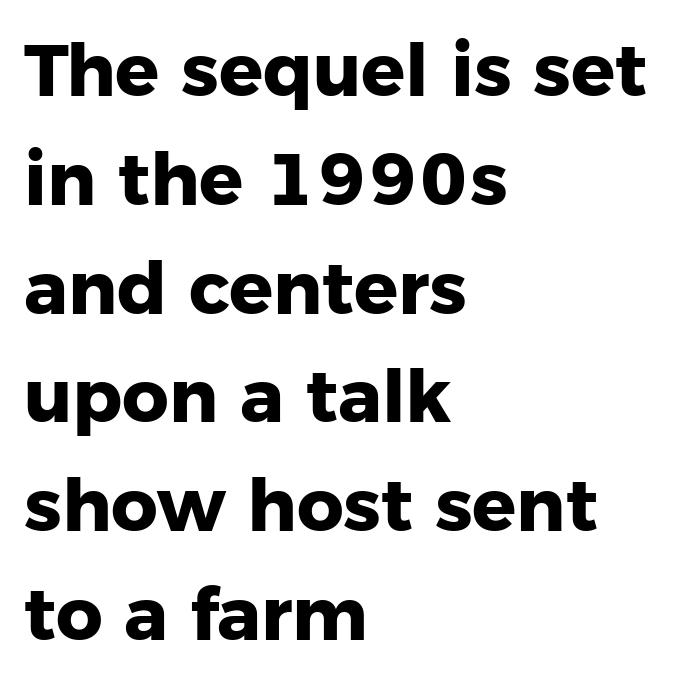
Q: Is the text bold? A: Yes.
Q: Is the text italic (slanted)? A: No, it is upright.
Q: Is the typeface a serif or a sans-serif typeface? A: Sans-serif.
Q: Is the text underlined? A: No.
Q: How is the paragraph aligned? A: Left-aligned.
Q: Is the spacing between letters normal or unusually wide? A: Normal.
Q: Is the spacing between lines tight, normal or loose? A: Normal.
Q: Width (condensed, normal, or wide)? A: Normal.
Q: Stroke contrast? A: Low.
Q: x-height? A: Medium.
Q: Monospaced? A: No.
